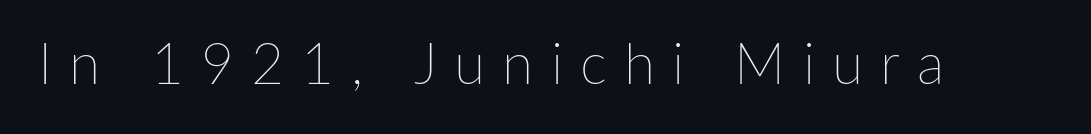
The image shows 57 px thin type, upright; set unusually wide letter spacing (+0.3 em), not underlined; low stroke contrast and a medium x-height.
